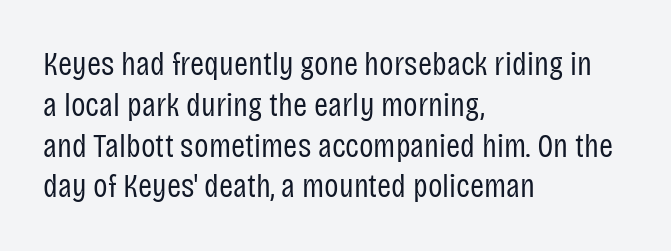
No chunkiness to these letters — they're not bold. Is this a fixed-width face? No — the glyphs have proportional, varying widths. A typesetter would mark this as roman, not italic. The specimen omits any rule beneath the text block's lines.
